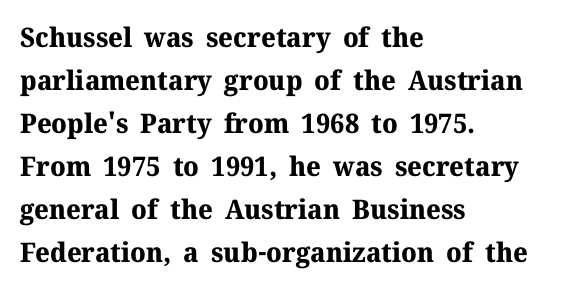
Typesetter's note: full bold, strokes at maximum text heaviness. Quick note: interline space is typical. Compared with a centered layout, this one pins lines to the left instead. Tall strokes in this sample are plumb rather than angled. The tracking reads as untouched default to a designer's eye. Has an underline been added? It has not.
